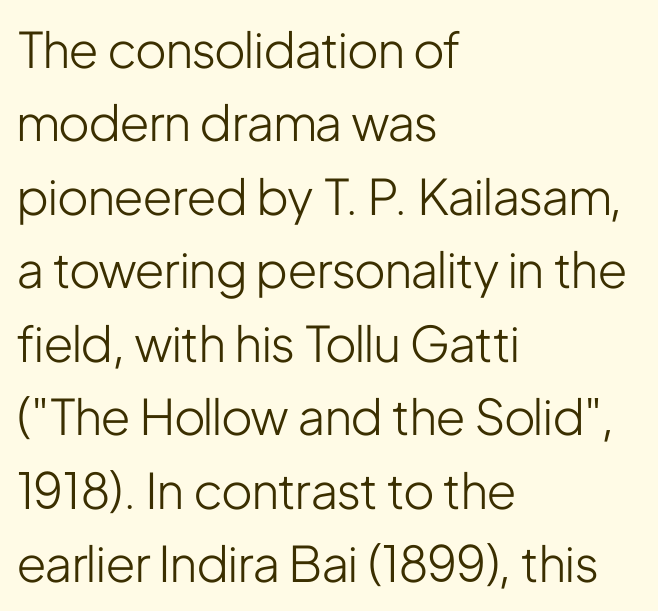
Left-aligned paragraph, ragged on the right. Clear beneath every line of the passage. The type is set solid horizontally, with unmodified tracking. The space between consecutive lines is moderate. It's the straight-up-and-down kind of type.
